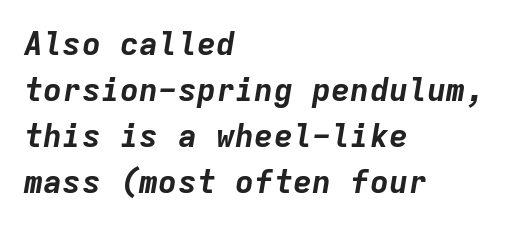
Q: Is the text bold? A: Yes.
Q: Is the text italic (slanted)? A: Yes, it leans right by about 9 degrees.
Q: Is the text underlined? A: No.
Q: How is the paragraph aligned? A: Left-aligned.
Q: Is the spacing between letters normal or unusually wide? A: Normal.
Q: Is the spacing between lines tight, normal or loose? A: Normal.
Q: Width (condensed, normal, or wide)? A: Normal.
Q: Stroke contrast? A: Low.
Q: x-height? A: Medium.
Q: Monospaced? A: Yes.
